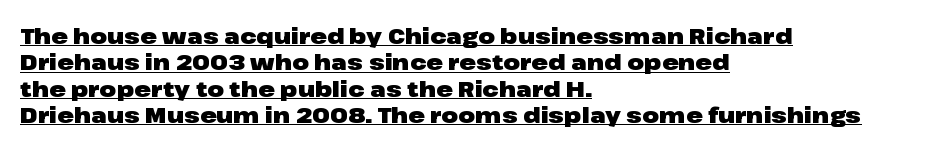
The image shows 22 px bold type, upright; set left-aligned, line spacing 1.2x, normal letter spacing, underlined.
